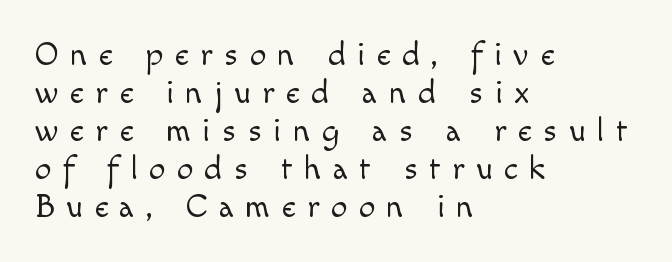
Q: Is the text bold? A: No.
Q: Is the text italic (slanted)? A: No, it is upright.
Q: Is the typeface a serif or a sans-serif typeface? A: Sans-serif.
Q: Is the text underlined? A: No.
Q: How is the paragraph aligned? A: Left-aligned.
Q: Is the spacing between letters normal or unusually wide? A: Unusually wide.
Q: Is the spacing between lines tight, normal or loose? A: Tight.
Q: Width (condensed, normal, or wide)? A: Normal.
Q: x-height? A: Small.
Q: Monospaced? A: No.
